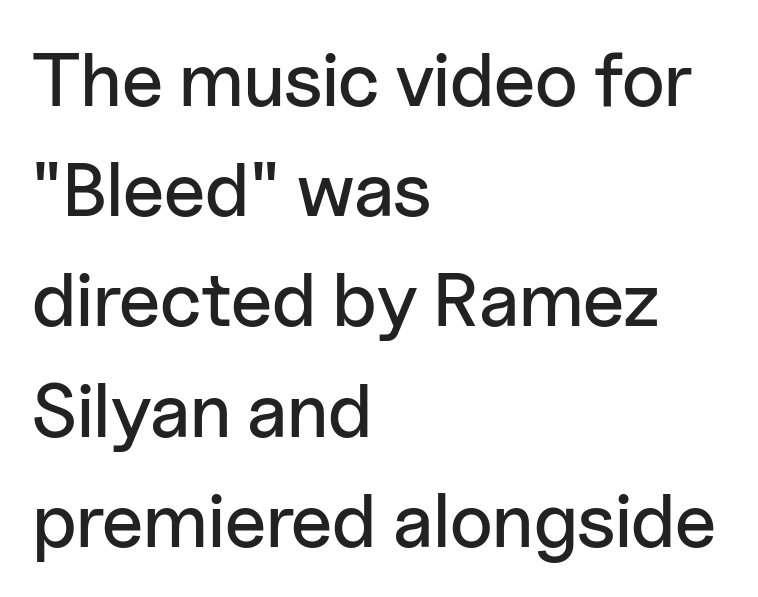
Does the type have serifs? No, each stem ends abruptly. Is this a fixed-width face? No — the glyphs have proportional, varying widths. These lines stack with their left ends in a neat column. The zone under the glyphs is completely vacant.
